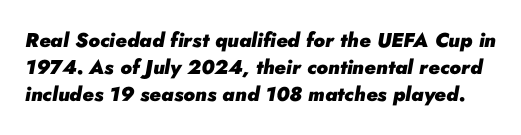
Q: Is the text bold? A: Yes.
Q: Is the text italic (slanted)? A: Yes, it leans right by about 10 degrees.
Q: Is the text underlined? A: No.
Q: Is the spacing between letters normal or unusually wide? A: Normal.
Q: Is the spacing between lines tight, normal or loose? A: Normal.
